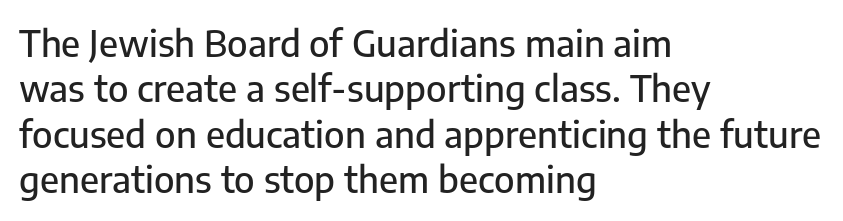
{"serif": "no", "italic": "no", "width": "normal", "stroke_contrast": "low", "x_height": "medium", "monospaced": "no", "underline": "no", "align": "left", "line_spacing": "normal", "line_spacing_ratio": 1.26, "letter_spacing": "normal", "letter_spacing_em": 0.0, "glyph_px": 36}
